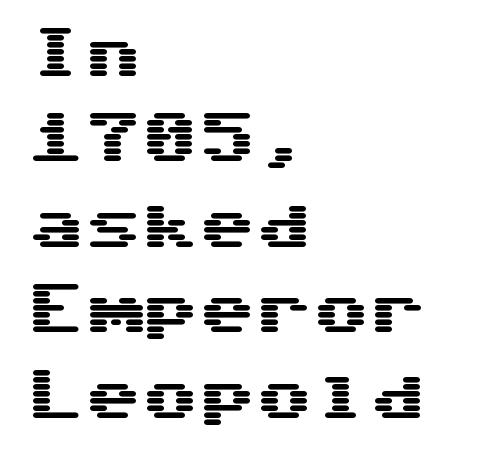
Q: Is the text italic (slanted)? A: No, it is upright.
Q: Is the typeface a serif or a sans-serif typeface? A: Sans-serif.
Q: Is the text underlined? A: No.
Q: How is the paragraph aligned? A: Left-aligned.
Q: Is the spacing between letters normal or unusually wide? A: Normal.
Q: Is the spacing between lines tight, normal or loose? A: Normal.
Q: Width (condensed, normal, or wide)? A: Wide.
Q: Stroke contrast? A: Medium.
Q: x-height? A: Medium.
